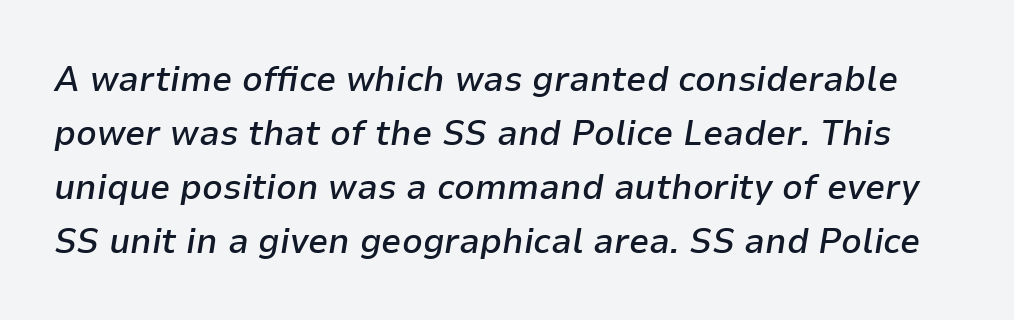
The space between consecutive lines is moderate. No word sits above an underline. A somewhat darkened texture: the type is semibold rather than bold. The whole block is typeset with a tilt. Words appear dense and cohesive because spacing is normal.
